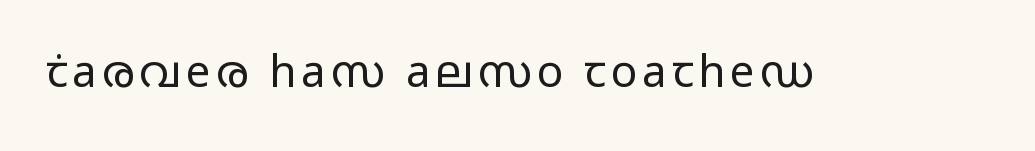
The image shows 44 px light, wide sans-serif type, upright; set not underlined; low stroke contrast and a medium x-height.
